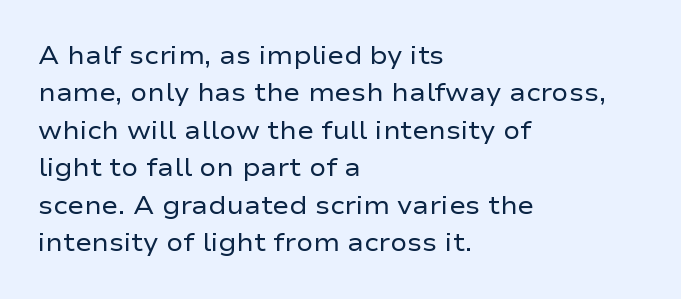
In CSS terms this would be text-align: left. Descenders are the only things crossing below the line. One glance says typical: line gaps are just what's usual. This is the regular roman posture of the typeface.
